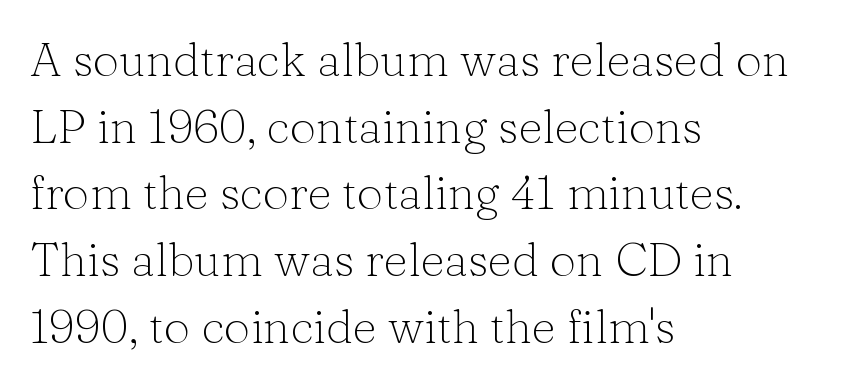
Q: Is the text bold? A: No.
Q: Is the text italic (slanted)? A: No, it is upright.
Q: Is the typeface a serif or a sans-serif typeface? A: Serif.
Q: Is the text underlined? A: No.
Q: How is the paragraph aligned? A: Left-aligned.
Q: Is the spacing between letters normal or unusually wide? A: Normal.
Q: Is the spacing between lines tight, normal or loose? A: Normal.
Q: Width (condensed, normal, or wide)? A: Normal.
Q: Stroke contrast? A: Low.
Q: x-height? A: Medium.
Q: Monospaced? A: No.
